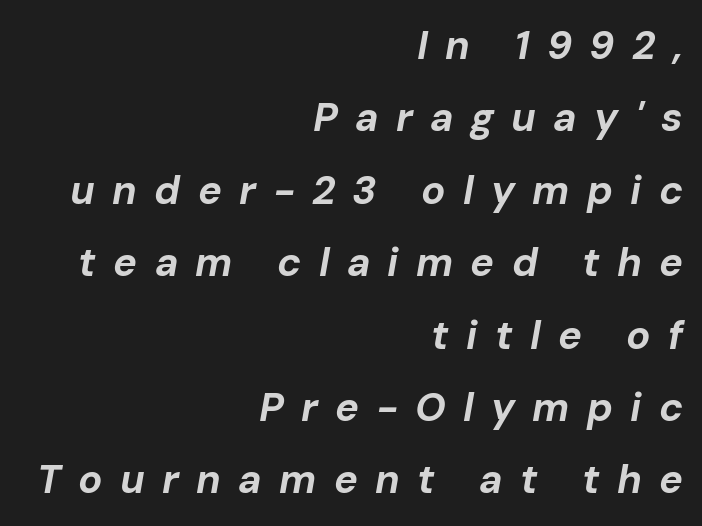
Q: Is the text bold? A: Yes.
Q: Is the text italic (slanted)? A: Yes, it leans right by about 10 degrees.
Q: Is the text underlined? A: No.
Q: How is the paragraph aligned? A: Right-aligned.
Q: Is the spacing between letters normal or unusually wide? A: Unusually wide.
Q: Width (condensed, normal, or wide)? A: Normal.
Q: Stroke contrast? A: Low.
Q: x-height? A: Medium.
Q: Monospaced? A: No.
